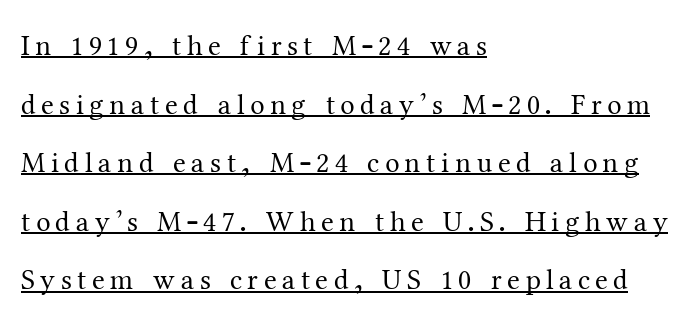
{"serif": "yes", "italic": "no", "bold": "no", "weight": "regular", "width": "normal", "stroke_contrast": "medium", "x_height": "medium", "monospaced": "no", "underline": "yes", "align": "left", "line_spacing": "loose", "line_spacing_ratio": 2.02, "glyph_px": 29}
